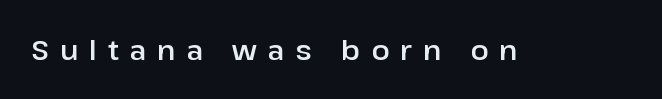
{"italic": "no", "underline": "no", "letter_spacing": "wide", "letter_spacing_em": 0.41, "glyph_px": 27}
